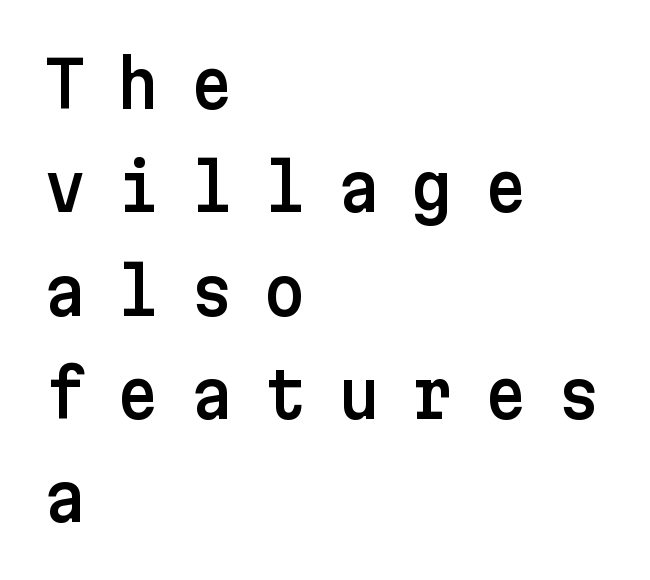
Q: Is the text italic (slanted)? A: No, it is upright.
Q: Is the typeface a serif or a sans-serif typeface? A: Sans-serif.
Q: Is the text underlined? A: No.
Q: How is the paragraph aligned? A: Left-aligned.
Q: Is the spacing between letters normal or unusually wide? A: Unusually wide.
Q: Is the spacing between lines tight, normal or loose? A: Normal.
Q: Width (condensed, normal, or wide)? A: Normal.
Q: Stroke contrast? A: Low.
Q: x-height? A: Medium.
